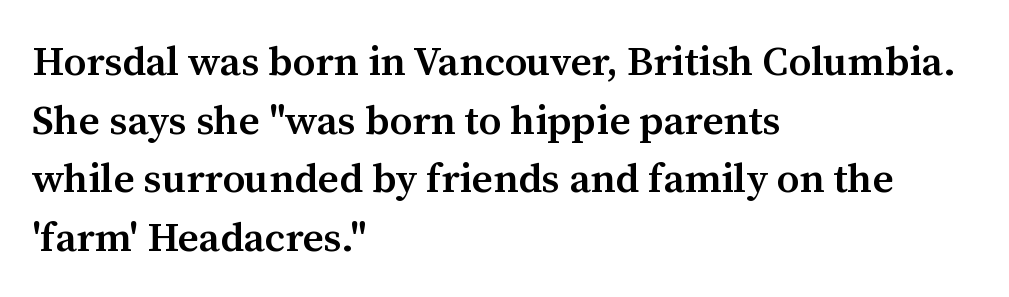
The image shows 41 px semibold serif type, upright; set left-aligned, normal line spacing (1.43x), normal letter spacing, not underlined; medium stroke contrast and a medium x-height.
